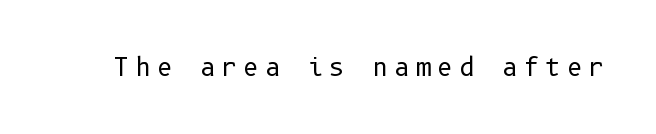
No extra ink here — the face is not bold. The tracking jumps out immediately: characters are airy and widely separated. The letters stand upright; this is a roman face. Has an underline been added? It has not.
